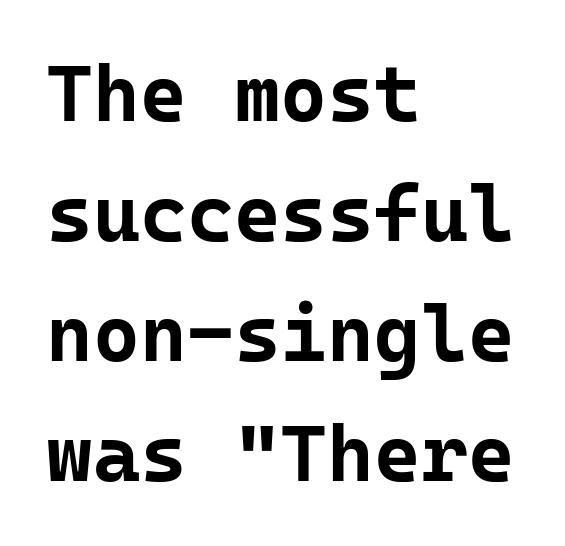
{"serif": "no", "italic": "no", "bold": "yes", "weight": "bold", "width": "normal", "stroke_contrast": "low", "x_height": "medium", "monospaced": "yes", "underline": "no", "align": "left", "line_spacing": "normal", "line_spacing_ratio": 1.5, "letter_spacing": "normal", "letter_spacing_em": 0.0, "glyph_px": 80}
